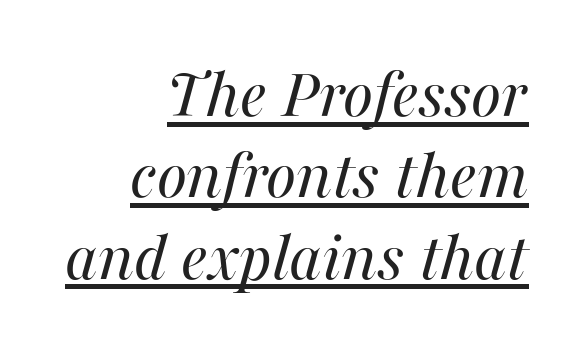
{"italic": "yes", "lean": "right", "slant_degrees": 16, "bold": "no", "weight": "regular", "width": "normal", "stroke_contrast": "medium", "x_height": "medium", "monospaced": "no", "underline": "yes", "align": "right", "line_spacing": "tight", "line_spacing_ratio": 1.13, "letter_spacing": "normal", "letter_spacing_em": 0.0, "glyph_px": 72}
